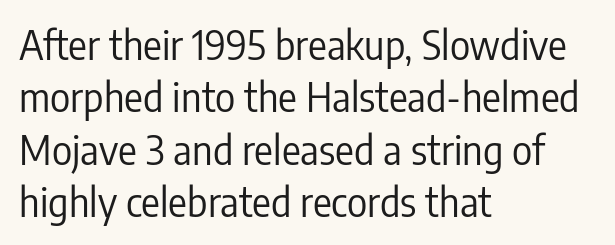
{"serif": "no", "italic": "no", "bold": "no", "weight": "regular", "width": "condensed", "stroke_contrast": "low", "x_height": "medium", "monospaced": "no", "underline": "no", "align": "left", "line_spacing": "normal", "line_spacing_ratio": 1.34, "letter_spacing": "normal", "letter_spacing_em": 0.0, "glyph_px": 39}
